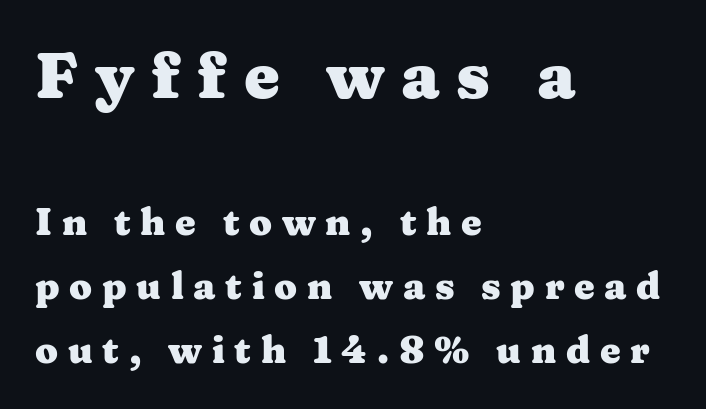
Here the first block reads like a headline and the second like body copy. Compared with an ordinary text face, these strokes are far heavier — a full bold. Is there any slant? The stems are plumb. Do the characters align in a grid? No, the font is proportional.
